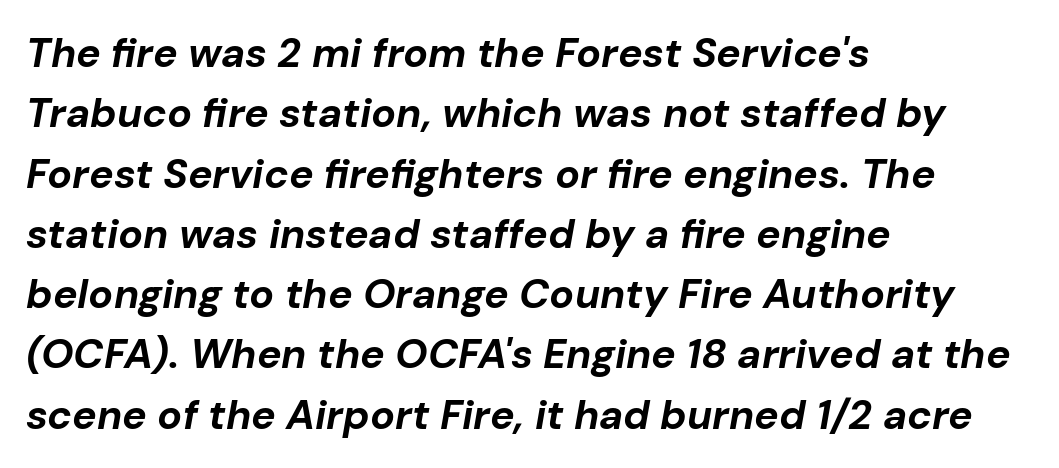
Q: Is the text bold? A: Yes.
Q: Is the text italic (slanted)? A: Yes, it leans right by about 10 degrees.
Q: Is the text underlined? A: No.
Q: How is the paragraph aligned? A: Left-aligned.
Q: Is the spacing between letters normal or unusually wide? A: Normal.
Q: Is the spacing between lines tight, normal or loose? A: Normal.
Q: Width (condensed, normal, or wide)? A: Normal.
Q: Stroke contrast? A: Low.
Q: x-height? A: Medium.
Q: Monospaced? A: No.
